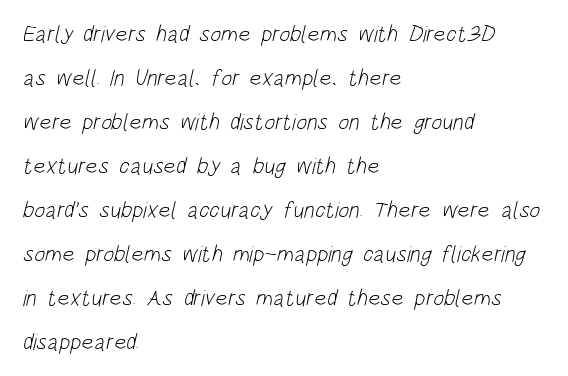
The image shows 23 px text type; set left-aligned, loose line spacing (1.91x), normal letter spacing, not underlined.
